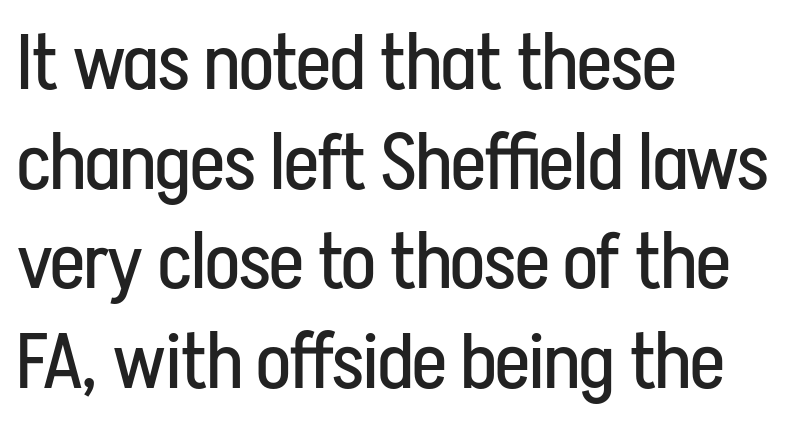
The letterforms sit at book weight or below. In terms of letterspacing, this is plain default setting. Words float on clear page, feet unadorned. The line-height multiplier appears to be the usual default. The rendering uses natural spacing where letterforms have individual widths.
